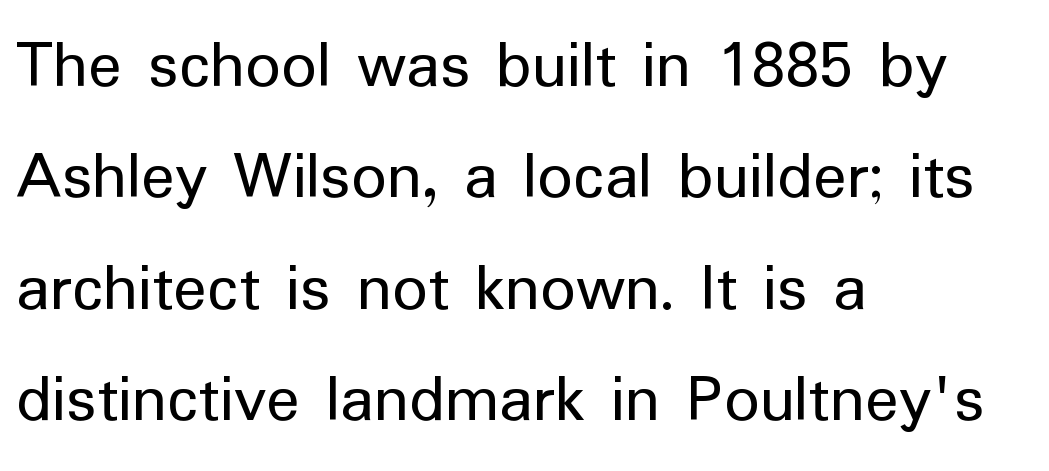
The image shows 70 px regular-weight sans-serif type, upright; set left-aligned, normal line spacing (1.59x), normal letter spacing, not underlined; low stroke contrast and a medium x-height.
